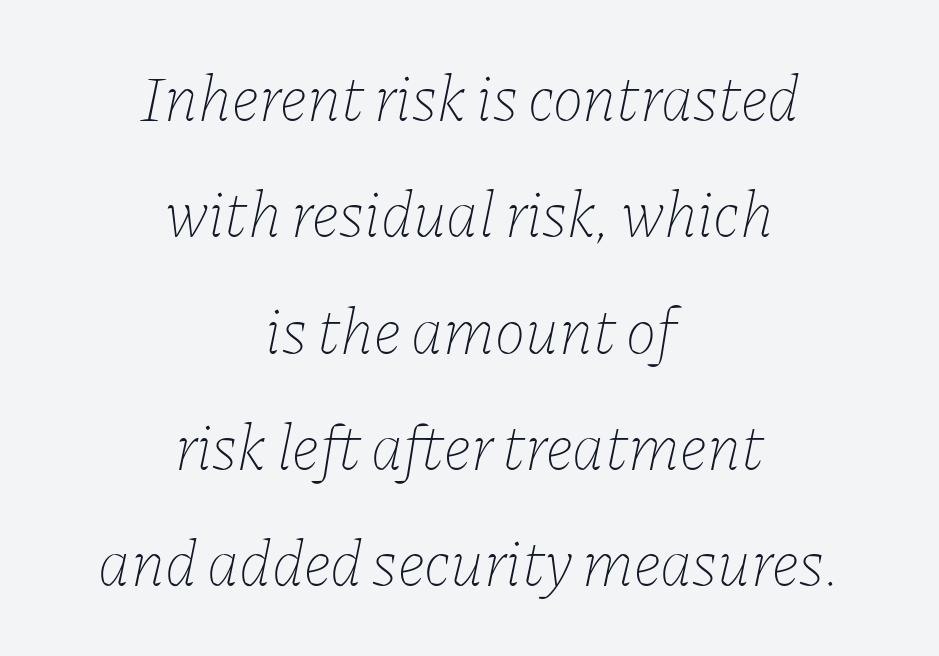
Weight: in the light-to-regular range. No extra tracking has been applied to these lines. Reading down the block, each line starts at a different indent, mirrored at its end. The lettering tilts uniformly, giving the passage an italic look. The passage shown is typed in a proportional face where columns would drift. Clear beneath every line of the passage.
